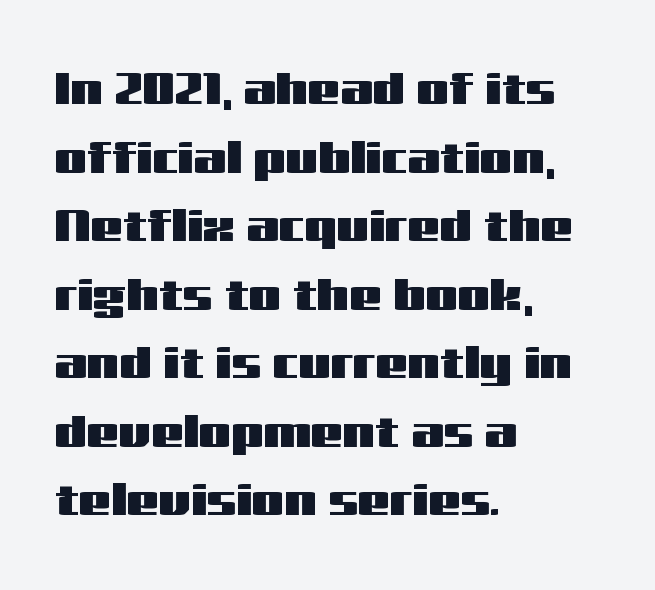
The axis of the letterforms is exactly vertical. Layout note: lines flush left. Baseline-to-baseline distance is the conventional proportion of letter height. The rendering keeps characters at their native spacing. Here the designer chose a conventional face with non-uniform glyph widths.
